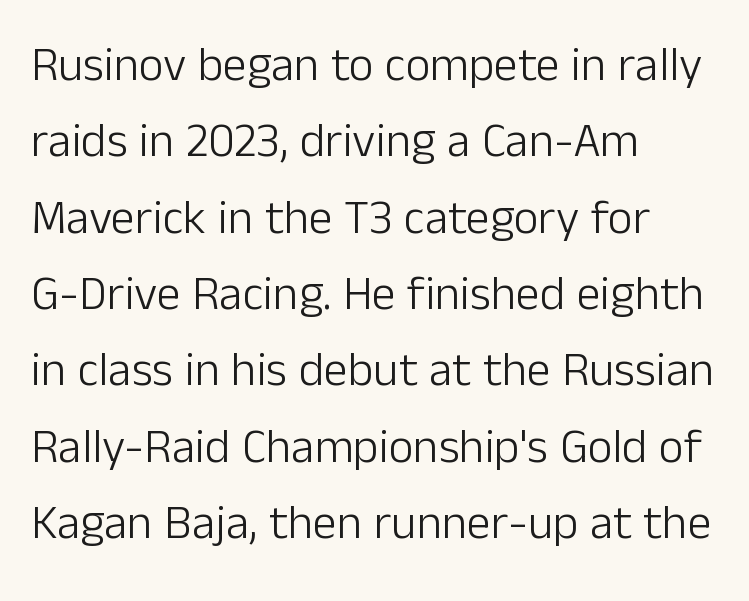
Q: Is the text bold? A: No.
Q: Is the text italic (slanted)? A: No, it is upright.
Q: Is the typeface a serif or a sans-serif typeface? A: Sans-serif.
Q: Is the text underlined? A: No.
Q: How is the paragraph aligned? A: Left-aligned.
Q: Is the spacing between letters normal or unusually wide? A: Normal.
Q: Is the spacing between lines tight, normal or loose? A: Normal.
Q: Width (condensed, normal, or wide)? A: Normal.
Q: Stroke contrast? A: Low.
Q: x-height? A: Medium.
Q: Monospaced? A: No.
